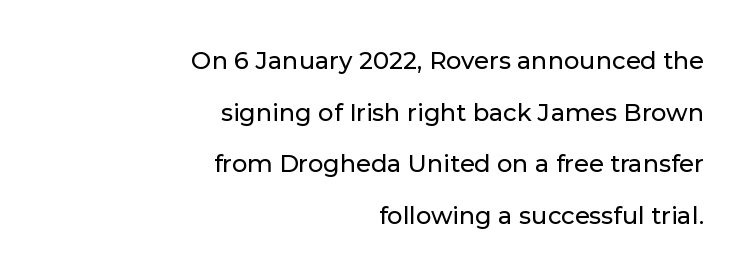
Q: Is the text italic (slanted)? A: No, it is upright.
Q: Is the text underlined? A: No.
Q: How is the paragraph aligned? A: Right-aligned.
Q: Is the spacing between letters normal or unusually wide? A: Normal.
Q: Is the spacing between lines tight, normal or loose? A: Loose.
